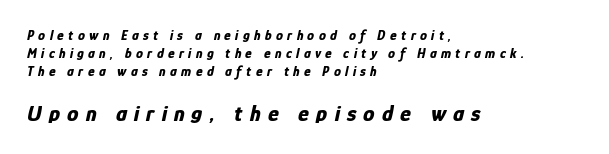
{"italic": "yes", "lean": "right", "slant_degrees": 12, "bold": "yes", "underline": "no", "align": "left", "line_spacing": "normal", "line_spacing_ratio": 1.29, "letter_spacing": "wide", "letter_spacing_em": 0.31, "larger_block": "second", "size_ratio": 1.64, "glyph_px": 23}
